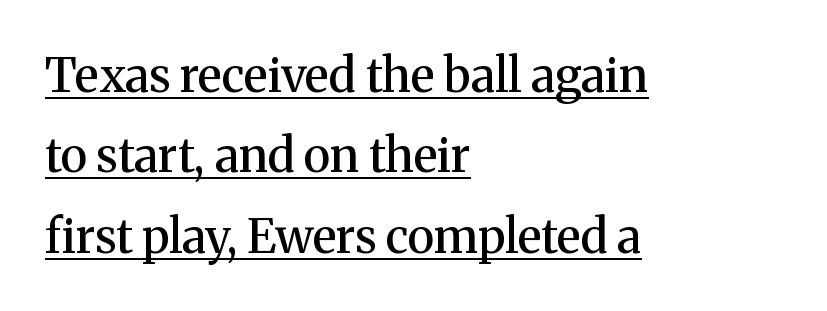
Looks like regular typesetting: each glyph gets only the width it needs. Ordinary non-slanted type is in use. Compared with typical body copy, the letter spacing here is the same. Stroke thickness is moderately raised; the sample reads as semibold. Yep, those are serifs on the letters.
